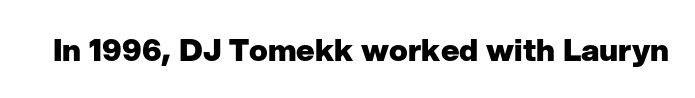
Think of a printed novel: that variable character pitch is what you see here. A roman cut, with each character standing at attention. The designer went with a sans here, leaving each stem footless. Anything drawn beneath the words? Only blank space. Characters follow at the spacing the type designer built in. The passage shown is emphatically bold.
